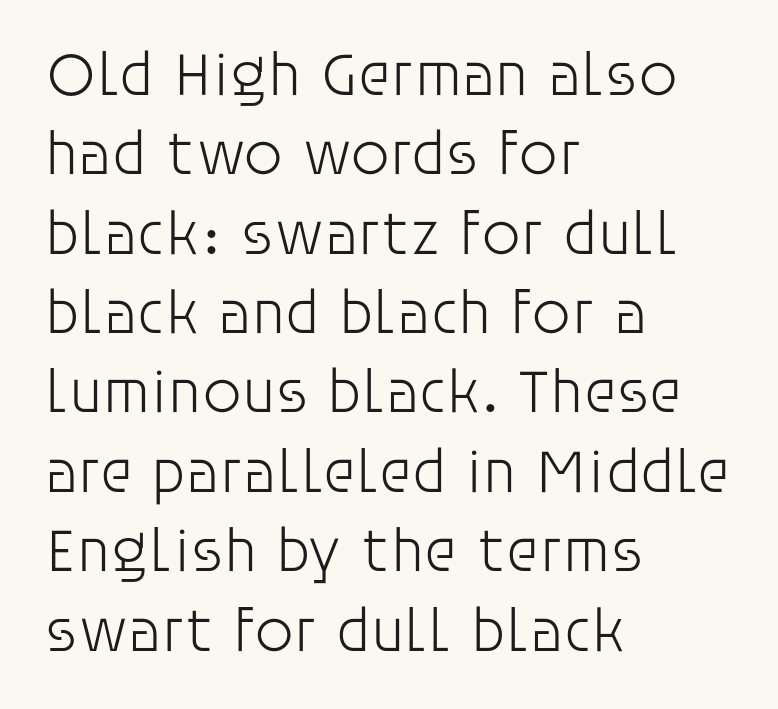
The image shows 62 px light sans-serif type, upright; set left-aligned, normal line spacing (1.28x), normal letter spacing, not underlined; low stroke contrast and a large x-height.
